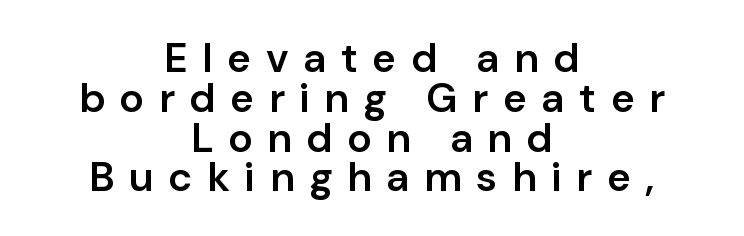
A typesetter would call this leading minimal, almost set solid. Every letter is mildly thick-stroked: semibold rather than bold. Italic: no, the glyphs are upright roman. In terms of letterform style, serifs are entirely absent. These lines are rendered in a variable-pitch font.
